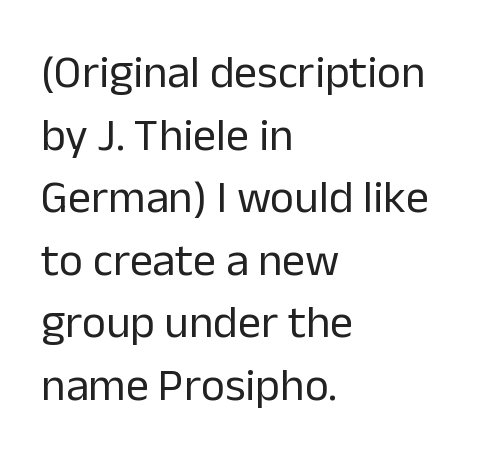
The image shows 46 px regular-weight sans-serif type, upright; set left-aligned, normal line spacing (1.36x), normal letter spacing, not underlined; low stroke contrast and a medium x-height.
